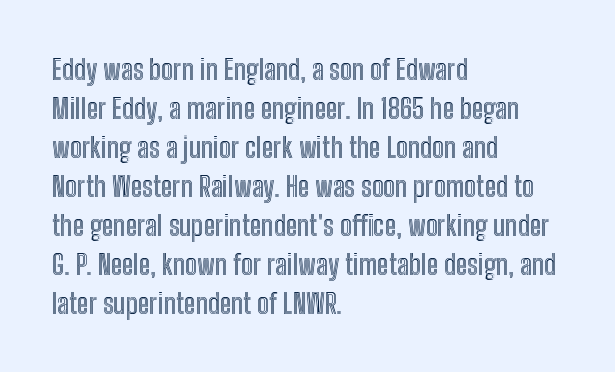
Quick note: interline space is typical. The rendering keeps characters at their native spacing. This is the regular roman posture of the typeface. Leftover space on each line is placed entirely after the last word. Character widths vary here, with narrow letters taking less room than wide ones.
